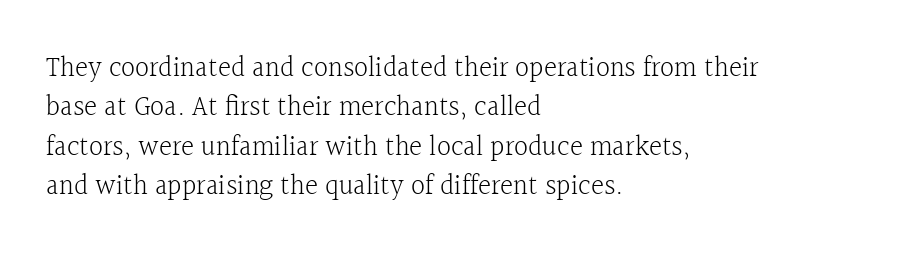
Q: Is the text bold? A: No.
Q: Is the text italic (slanted)? A: No, it is upright.
Q: Is the typeface a serif or a sans-serif typeface? A: Serif.
Q: Is the text underlined? A: No.
Q: How is the paragraph aligned? A: Left-aligned.
Q: Is the spacing between letters normal or unusually wide? A: Normal.
Q: Is the spacing between lines tight, normal or loose? A: Normal.
Q: Width (condensed, normal, or wide)? A: Normal.
Q: x-height? A: Medium.
Q: Monospaced? A: No.
